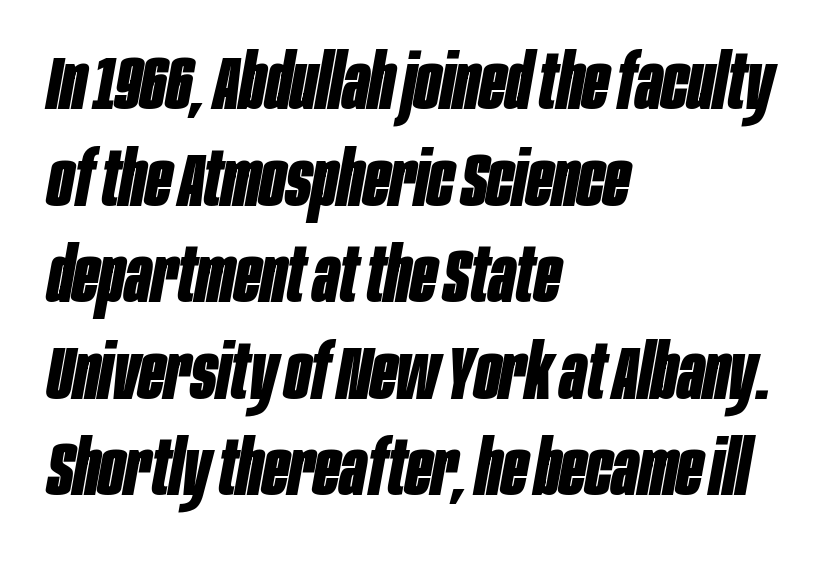
The image shows 76 px bold, condensed type, italic (leaning right); set left-aligned, normal line spacing (1.27x), normal letter spacing, not underlined; low stroke contrast and a large x-height.
